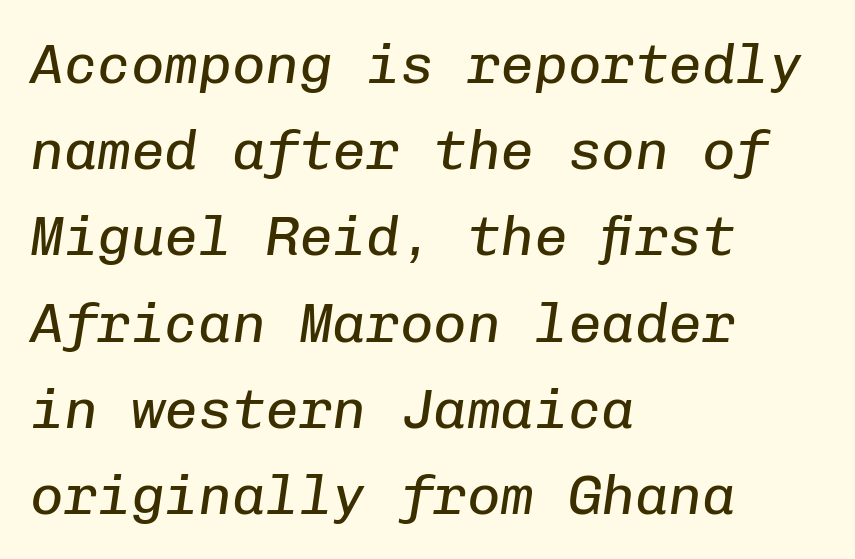
The image shows 56 px regular-weight type, italic (leaning right), monospaced; set left-aligned, normal line spacing (1.54x), normal letter spacing, not underlined; low stroke contrast and a medium x-height.
